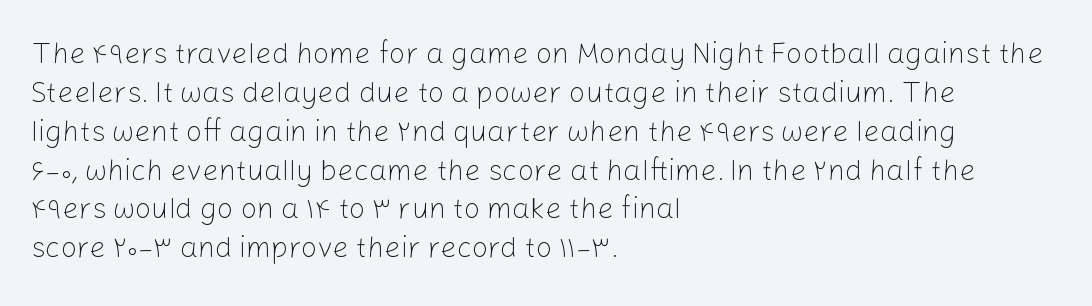
In terms of letterform style, serifs are entirely absent. Is the type heavy? It reads as light-to-regular instead. Italic: no, the glyphs are upright roman. How are the letters spaced? Ordinarily, with no added tracking. The designer left line spacing at the default. The foot of each line stays bare and open.
